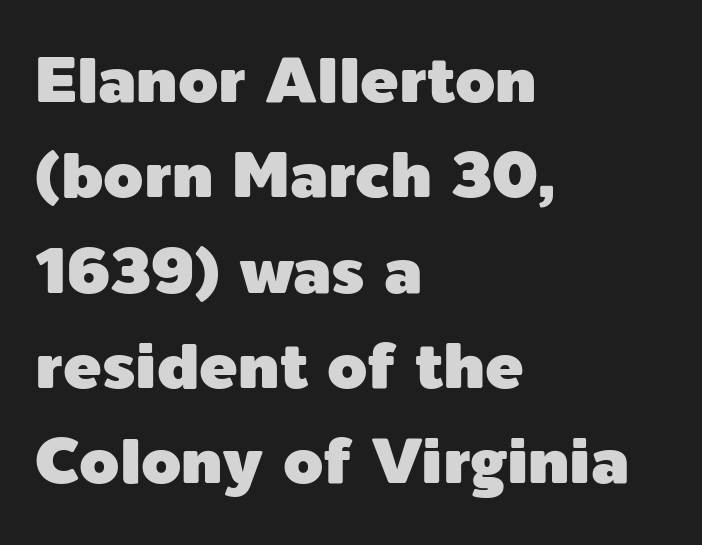
{"serif": "no", "italic": "no", "width": "normal", "x_height": "medium", "monospaced": "no", "underline": "no", "align": "left", "line_spacing": "normal", "line_spacing_ratio": 1.49, "letter_spacing": "normal", "letter_spacing_em": 0.0, "glyph_px": 64}
